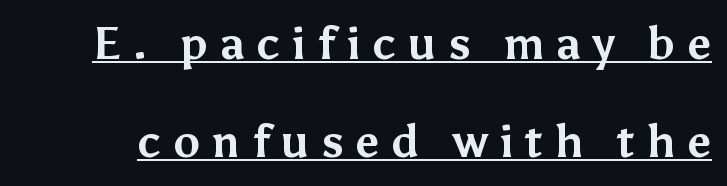
Q: Is the text bold? A: Yes.
Q: Is the text italic (slanted)? A: No, it is upright.
Q: Is the typeface a serif or a sans-serif typeface? A: Sans-serif.
Q: Is the text underlined? A: Yes.
Q: Is the spacing between letters normal or unusually wide? A: Unusually wide.
Q: Is the spacing between lines tight, normal or loose? A: Loose.
Q: Width (condensed, normal, or wide)? A: Normal.
Q: Stroke contrast? A: Medium.
Q: x-height? A: Medium.
Q: Monospaced? A: No.
